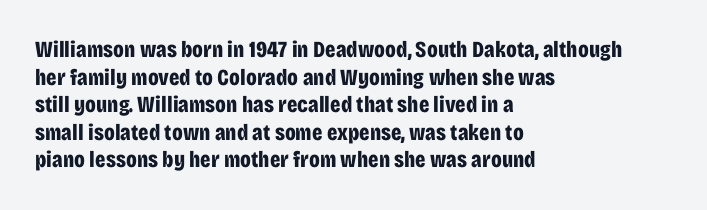
The image shows 23 px bold type, upright; set left-aligned, line spacing 1.2x, normal letter spacing, not underlined.
